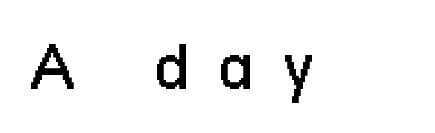
{"serif": "no", "italic": "no", "bold": "no", "weight": "regular", "width": "condensed", "stroke_contrast": "low", "x_height": "medium", "monospaced": "no", "underline": "no", "letter_spacing": "wide", "letter_spacing_em": 0.39, "glyph_px": 72}
